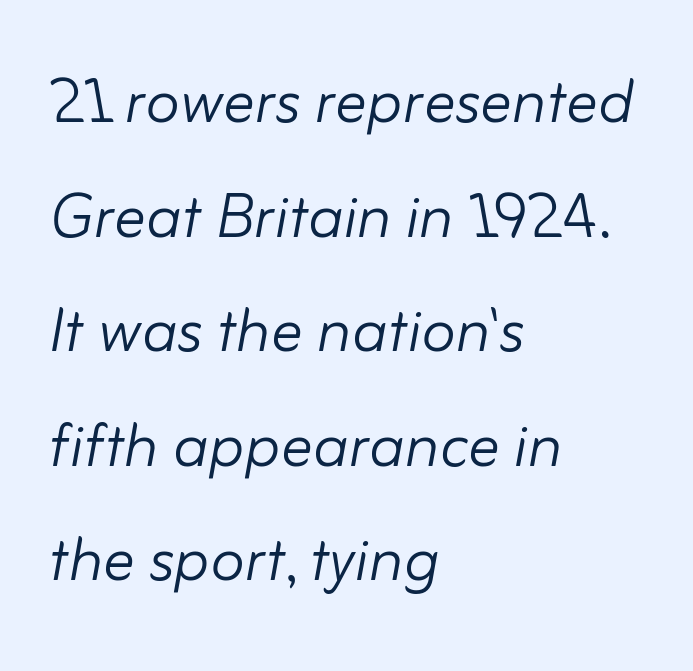
Q: Is the text bold? A: No.
Q: Is the text italic (slanted)? A: Yes, it leans right by about 10 degrees.
Q: Is the text underlined? A: No.
Q: How is the paragraph aligned? A: Left-aligned.
Q: Is the spacing between letters normal or unusually wide? A: Normal.
Q: Is the spacing between lines tight, normal or loose? A: Normal.
Q: Width (condensed, normal, or wide)? A: Normal.
Q: Stroke contrast? A: Low.
Q: x-height? A: Small.
Q: Monospaced? A: No.
